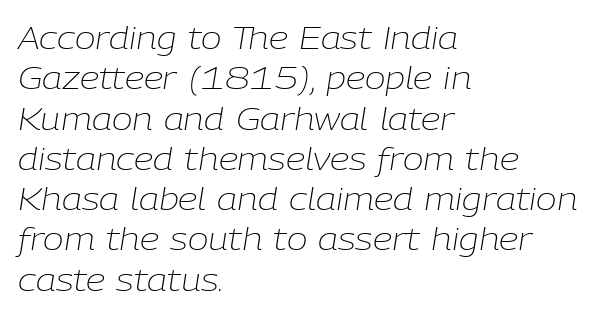
Q: Is the text bold? A: No.
Q: Is the text italic (slanted)? A: Yes, it leans right by about 9 degrees.
Q: Is the text underlined? A: No.
Q: How is the paragraph aligned? A: Left-aligned.
Q: Is the spacing between letters normal or unusually wide? A: Normal.
Q: Is the spacing between lines tight, normal or loose? A: Normal.
Q: Width (condensed, normal, or wide)? A: Normal.
Q: Stroke contrast? A: Low.
Q: x-height? A: Medium.
Q: Monospaced? A: No.
